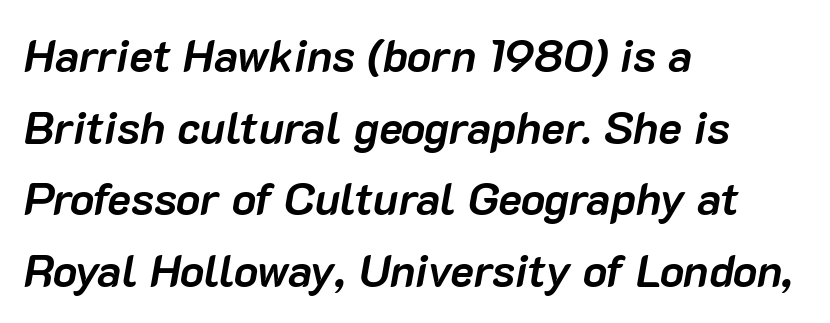
Is the letter spacing exaggerated? No — it looks like the ordinary default. Left-aligned paragraph, ragged on the right. Looking at the ascenders, they clearly lean. Check under the words: just untouched page. A full-strength bold gives these letters their thick strokes.
